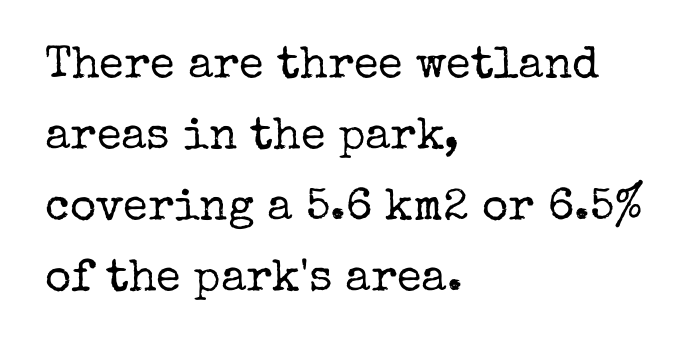
The image shows 45 px regular-weight serif type, upright; set left-aligned, normal line spacing (1.58x), normal letter spacing, not underlined; low stroke contrast and a medium x-height.
